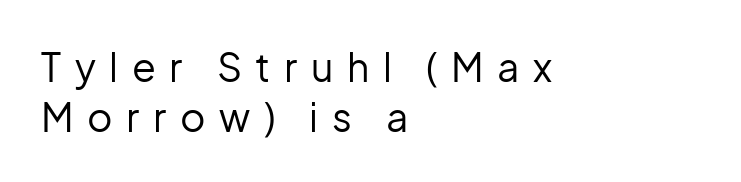
No word sits above an underline. Observe the absence of serifs on each vertical stroke in this sample. The paragraph has a hard left edge and a soft right edge. This is not heavy type; no bold has been used. The tracking jumps out immediately: characters are airy and widely separated. Is there any slant? The stems are plumb.
